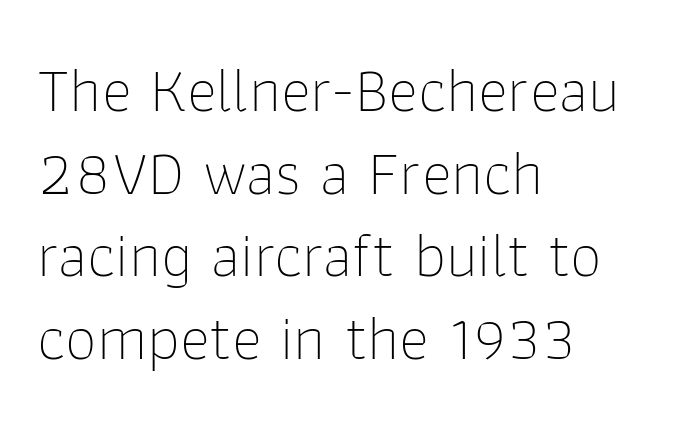
{"serif": "no", "italic": "no", "bold": "no", "weight": "thin", "width": "normal", "stroke_contrast": "low", "x_height": "medium", "monospaced": "no", "underline": "no", "align": "left", "line_spacing": "normal", "line_spacing_ratio": 1.29, "letter_spacing": "normal", "letter_spacing_em": 0.0, "glyph_px": 64}
